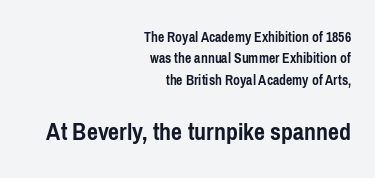
Tall strokes in this sample are plumb rather than angled. Look at the tracking — it's just the regular setting, nothing added. Evenly set lines give the paragraph a standard silhouette. Its strokes are broad and dark, the hallmark of bold type. The space directly below the letters is spotless.
